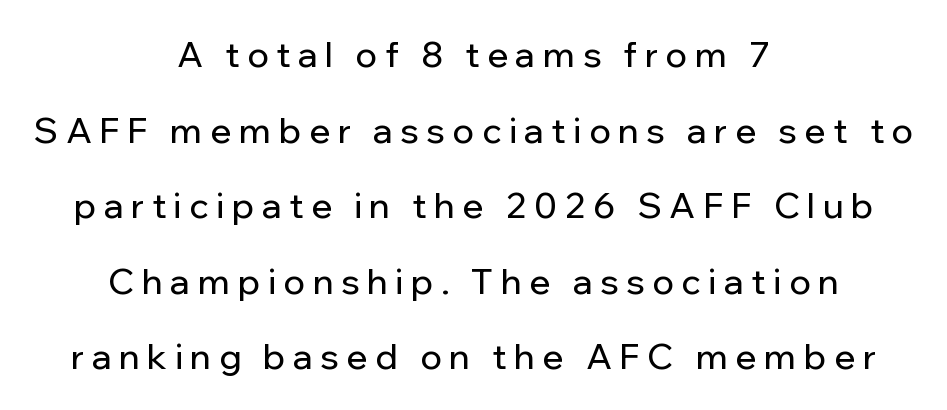
Q: Is the text italic (slanted)? A: No, it is upright.
Q: Is the typeface a serif or a sans-serif typeface? A: Sans-serif.
Q: Is the text underlined? A: No.
Q: How is the paragraph aligned? A: Centered.
Q: Is the spacing between letters normal or unusually wide? A: Unusually wide.
Q: Is the spacing between lines tight, normal or loose? A: Loose.
Q: Width (condensed, normal, or wide)? A: Normal.
Q: Stroke contrast? A: Low.
Q: x-height? A: Medium.
Q: Monospaced? A: No.
